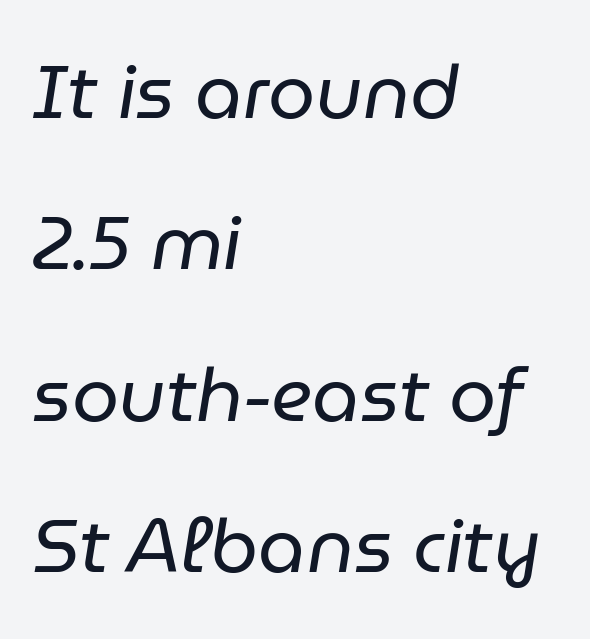
The image shows 75 px regular-weight type, italic (leaning right); set left-aligned, loose line spacing (2.02x), normal letter spacing, not underlined; low stroke contrast and a medium x-height.
